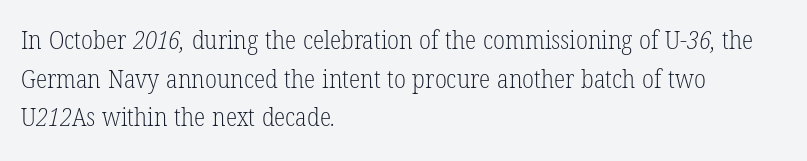
The image shows 26 px text type; set left-aligned, normal line spacing (1.49x), normal letter spacing, not underlined.
